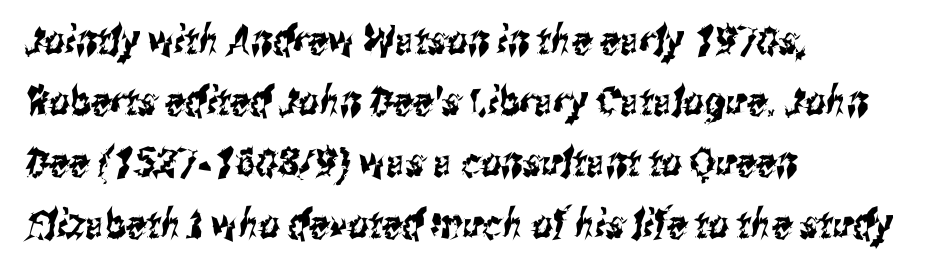
Q: Is the typeface a serif or a sans-serif typeface? A: Sans-serif.
Q: Is the text underlined? A: No.
Q: How is the paragraph aligned? A: Left-aligned.
Q: Is the spacing between letters normal or unusually wide? A: Normal.
Q: Is the spacing between lines tight, normal or loose? A: Normal.
Q: Width (condensed, normal, or wide)? A: Condensed.
Q: Stroke contrast? A: Medium.
Q: x-height? A: Medium.
Q: Monospaced? A: No.
